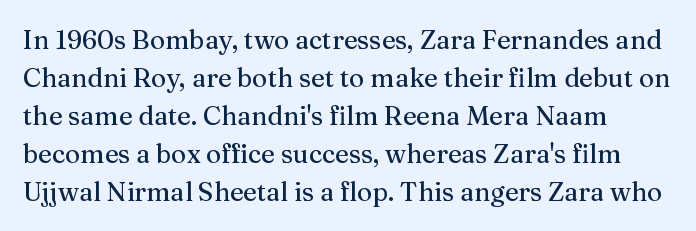
The image shows 26 px text type, upright; set left-aligned, normal line spacing (1.46x), normal letter spacing, not underlined.
